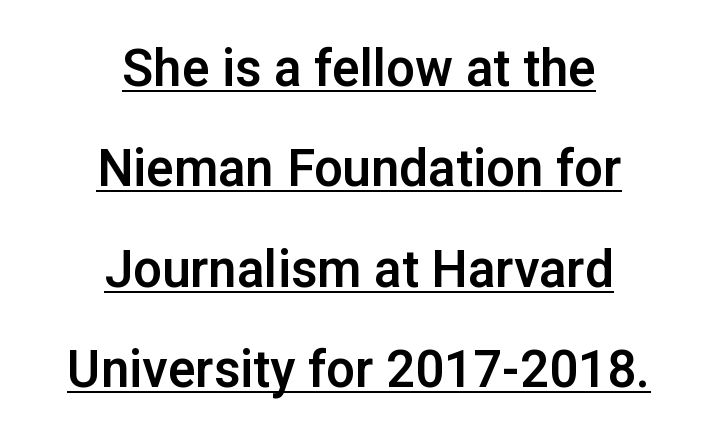
Q: Is the text italic (slanted)? A: No, it is upright.
Q: Is the typeface a serif or a sans-serif typeface? A: Sans-serif.
Q: Is the text underlined? A: Yes.
Q: How is the paragraph aligned? A: Centered.
Q: Is the spacing between letters normal or unusually wide? A: Normal.
Q: Is the spacing between lines tight, normal or loose? A: Loose.
Q: Width (condensed, normal, or wide)? A: Normal.
Q: Stroke contrast? A: Low.
Q: x-height? A: Medium.
Q: Monospaced? A: No.
